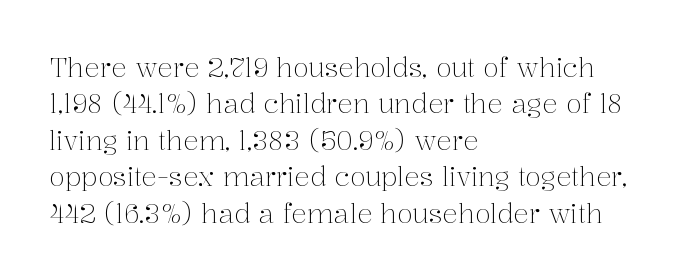
The image shows 26 px text type, upright; set left-aligned, normal line spacing (1.4x), normal letter spacing, not underlined.
